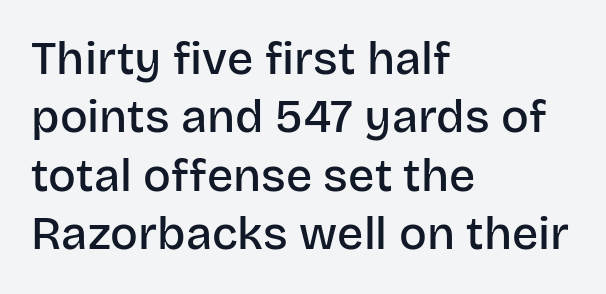
The image shows 46 px semibold sans-serif type, upright; set left-aligned, normal line spacing (1.27x), normal letter spacing, not underlined; low stroke contrast and a large x-height.
